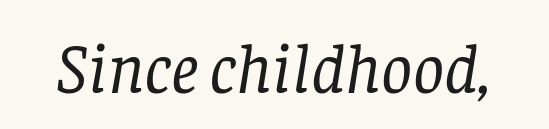
{"serif": "yes", "italic": "yes", "lean": "right", "slant_degrees": 8, "bold": "no", "weight": "regular", "width": "normal", "stroke_contrast": "low", "x_height": "large", "monospaced": "no", "underline": "no", "letter_spacing": "normal", "letter_spacing_em": 0.0, "glyph_px": 69}
